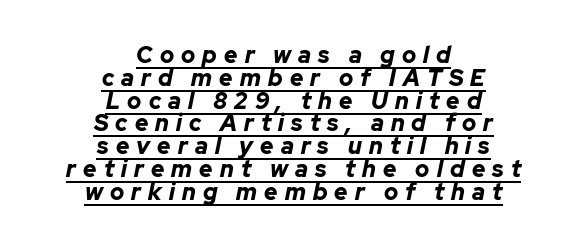
You'd pick this weight for a headline — it's a proper bold. Successive baselines arrive quickly, one right under another. Compared with a flush-left layout, this one balances lines on the center instead. You can see a thin bar hugging the bottom of the glyphs. Does the lettering tilt? It does — this is italic.
